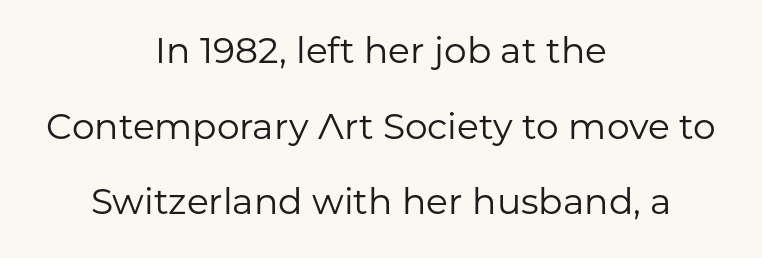
The image shows 36 px regular-weight sans-serif type, upright; set centered, loose line spacing (2.1x), normal letter spacing, not underlined; low stroke contrast and a medium x-height.
